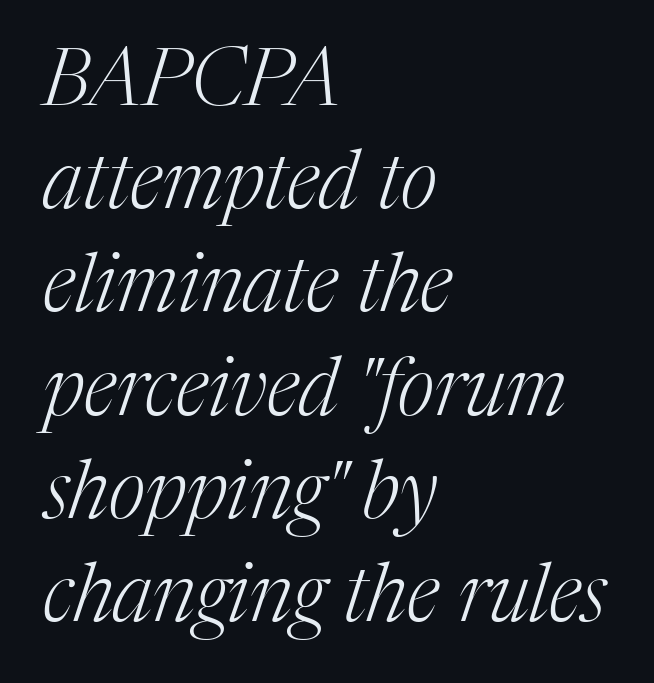
Quick note: underline off. Between one letter and the next there's only the usual sliver of space. You can tell it's italic because the verticals aren't actually vertical. This block has exactly the height ordinary leading produces. On a weight scale, this lands at 450 or below.
